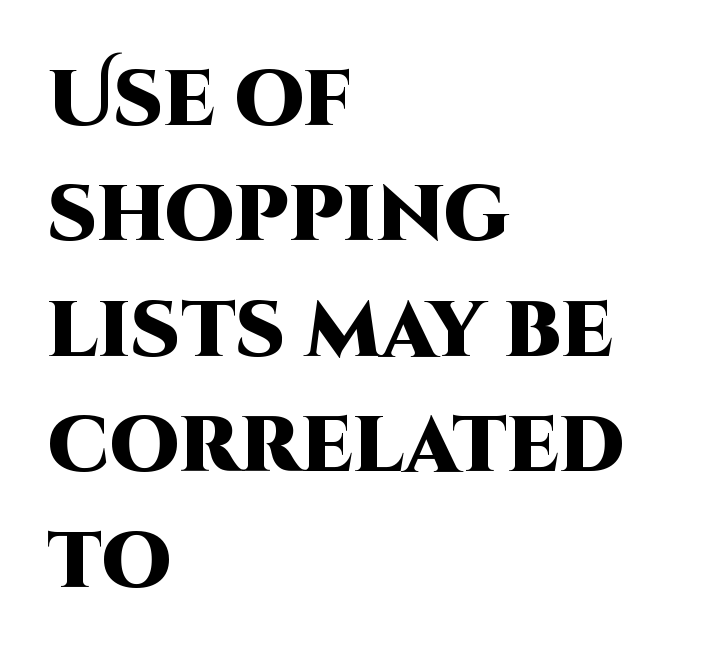
The image shows 78 px heavy sans-serif type, upright; set left-aligned, normal line spacing (1.48x), normal letter spacing, not underlined; high stroke contrast and a large x-height.
